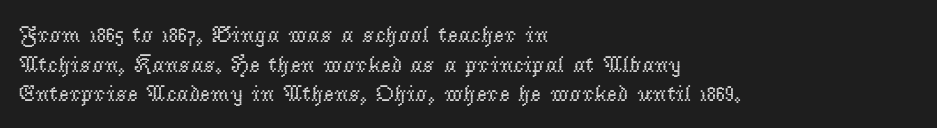
Q: Is the text bold? A: No.
Q: Is the text italic (slanted)? A: No, it is upright.
Q: Is the text underlined? A: No.
Q: How is the paragraph aligned? A: Left-aligned.
Q: Is the spacing between letters normal or unusually wide? A: Normal.
Q: Is the spacing between lines tight, normal or loose? A: Normal.
